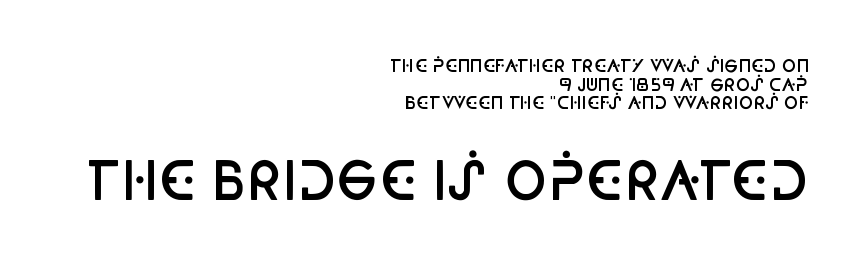
The image shows 51 px semibold, condensed sans-serif type, upright; set right-aligned, tight line spacing (1.09x), normal letter spacing, not underlined; the second (bottom) block is 3.0x larger; low stroke contrast and a large x-height.
